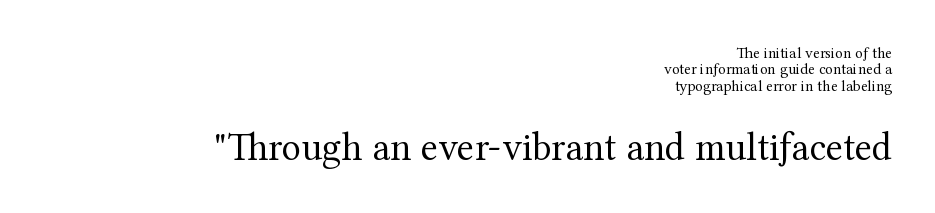
The image shows 40 px regular-weight serif type, upright; set right-aligned, tight line spacing (1.02x), normal letter spacing, not underlined; the second (bottom) block is 2.5x larger; medium stroke contrast and a medium x-height.
